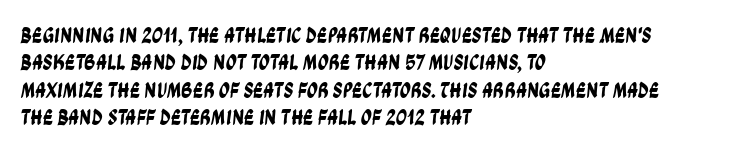
{"underline": "no", "align": "left", "line_spacing_ratio": 1.24, "letter_spacing": "normal", "letter_spacing_em": 0.0, "glyph_px": 22}
